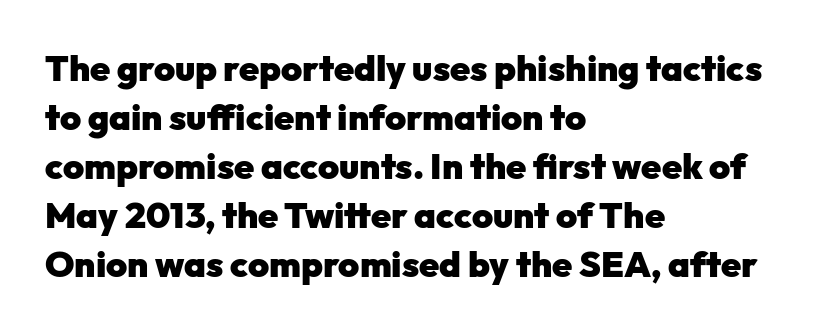
The image shows 36 px heavy sans-serif type, upright; set left-aligned, normal line spacing (1.36x), normal letter spacing, not underlined; low stroke contrast and a medium x-height.
